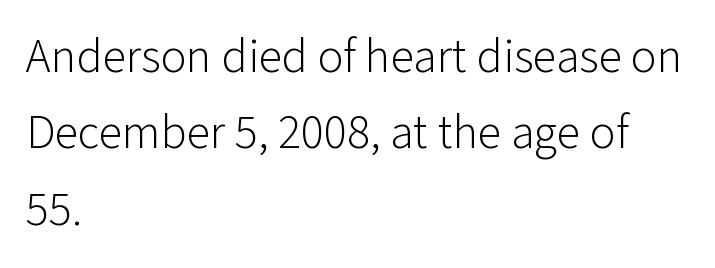
Here the designer chose a conventional face with non-uniform glyph widths. The font is comparable to plain body text, perhaps lighter. Is there any slant? The stems are plumb. What stands out about the letter spacing? Nothing — it is the standard amount.
